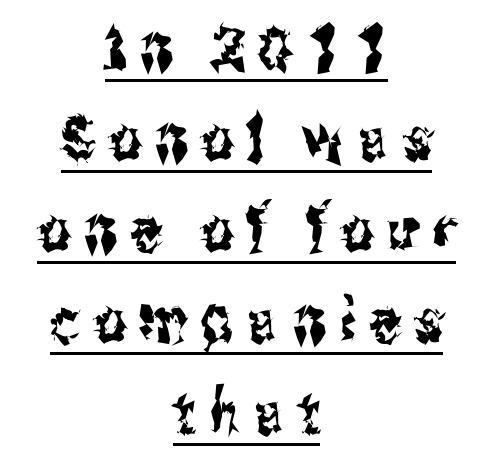
Honestly, the letter spacing is so wide it's the main thing you notice. Unlike italic type, these characters show no tilt at all. The face used here appears with an underline applied. Regular leading. Leftover space on each line is divided equally before and after the words. A typesetter would label this face a sans.
